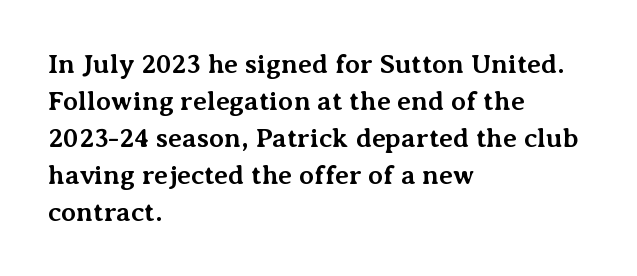
{"italic": "no", "bold": "yes", "underline": "no", "align": "left", "line_spacing": "normal", "line_spacing_ratio": 1.37, "letter_spacing": "normal", "letter_spacing_em": 0.0, "glyph_px": 27}
